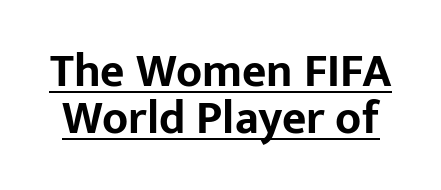
Q: Is the text bold? A: Yes.
Q: Is the text italic (slanted)? A: No, it is upright.
Q: Is the typeface a serif or a sans-serif typeface? A: Sans-serif.
Q: Is the text underlined? A: Yes.
Q: Is the spacing between letters normal or unusually wide? A: Normal.
Q: Is the spacing between lines tight, normal or loose? A: Tight.
Q: Width (condensed, normal, or wide)? A: Normal.
Q: Stroke contrast? A: Low.
Q: x-height? A: Medium.
Q: Monospaced? A: No.
